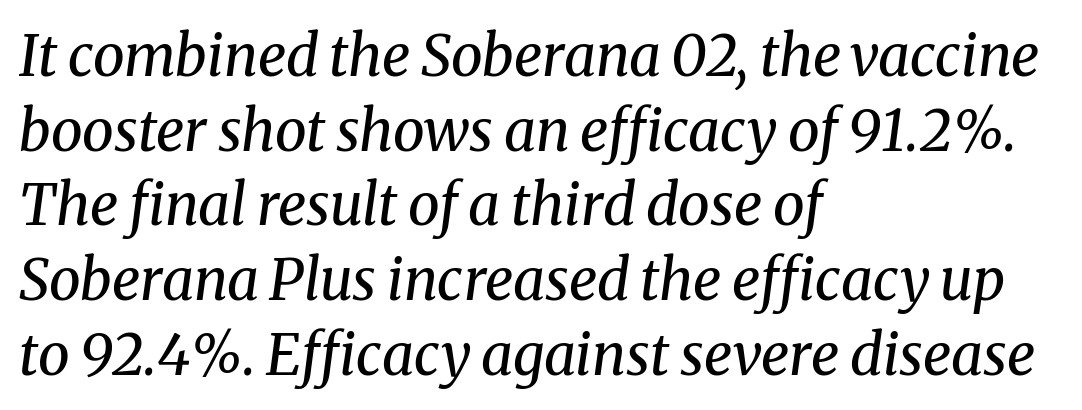
{"serif": "yes", "italic": "yes", "lean": "right", "slant_degrees": 8, "bold": "no", "weight": "regular", "width": "normal", "stroke_contrast": "medium", "x_height": "medium", "monospaced": "no", "underline": "no", "align": "left", "line_spacing": "normal", "line_spacing_ratio": 1.31, "letter_spacing": "normal", "letter_spacing_em": 0.0, "glyph_px": 57}
